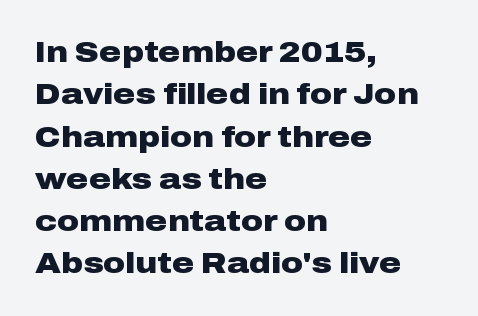
{"serif": "no", "italic": "no", "bold": "yes", "weight": "heavy", "width": "wide", "stroke_contrast": "low", "x_height": "medium", "monospaced": "no", "underline": "no", "align": "left", "line_spacing": "normal", "line_spacing_ratio": 1.41, "letter_spacing": "normal", "letter_spacing_em": 0.0, "glyph_px": 30}
